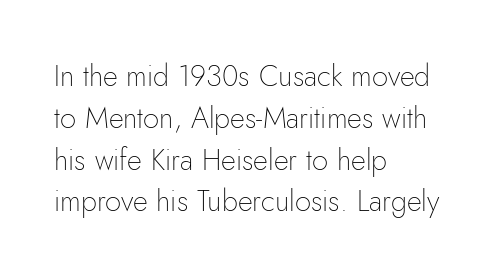
Q: Is the text bold? A: No.
Q: Is the text italic (slanted)? A: No, it is upright.
Q: Is the typeface a serif or a sans-serif typeface? A: Sans-serif.
Q: Is the text underlined? A: No.
Q: How is the paragraph aligned? A: Left-aligned.
Q: Is the spacing between letters normal or unusually wide? A: Normal.
Q: Is the spacing between lines tight, normal or loose? A: Normal.
Q: Width (condensed, normal, or wide)? A: Normal.
Q: Stroke contrast? A: Low.
Q: x-height? A: Small.
Q: Monospaced? A: No.
